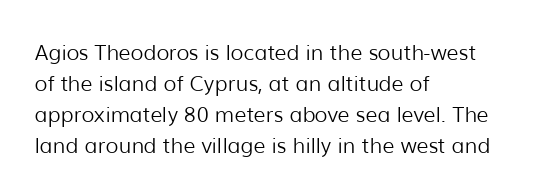
{"italic": "no", "bold": "no", "underline": "no", "align": "left", "line_spacing": "normal", "line_spacing_ratio": 1.47, "letter_spacing": "normal", "letter_spacing_em": 0.0, "glyph_px": 21}
